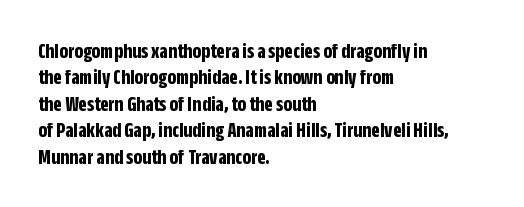
The image shows 22 px bold type, upright; set left-aligned, line spacing 1.2x, normal letter spacing, not underlined.
